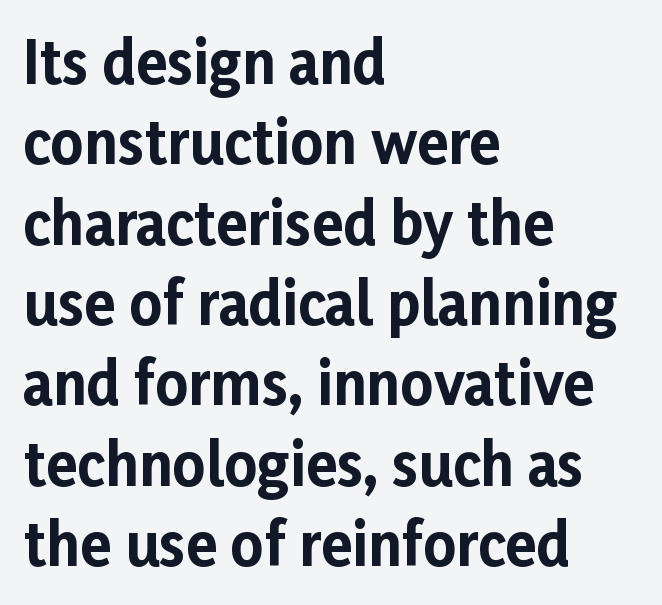
The image shows 57 px bold sans-serif type, upright; set left-aligned, normal line spacing (1.41x), normal letter spacing, not underlined; low stroke contrast and a medium x-height.
